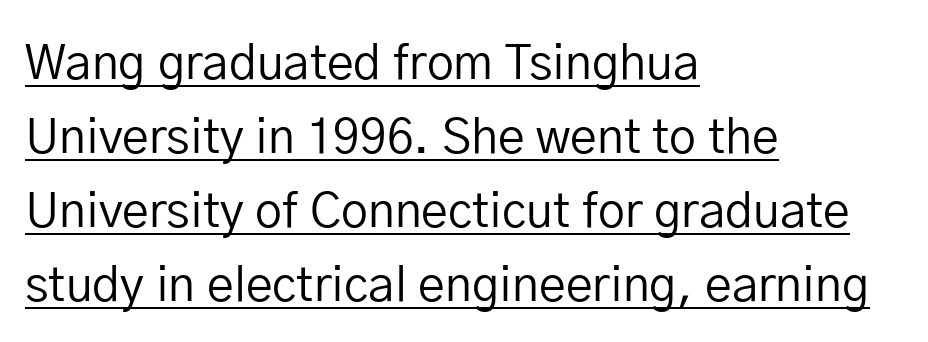
The image shows 48 px regular-weight sans-serif type, upright; set left-aligned, normal line spacing (1.54x), normal letter spacing, underlined; low stroke contrast and a medium x-height.
